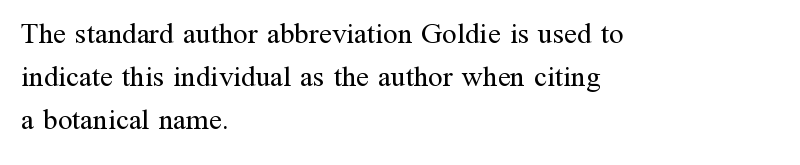
Q: Is the text bold? A: No.
Q: Is the text italic (slanted)? A: No, it is upright.
Q: Is the typeface a serif or a sans-serif typeface? A: Serif.
Q: Is the text underlined? A: No.
Q: How is the paragraph aligned? A: Left-aligned.
Q: Is the spacing between letters normal or unusually wide? A: Normal.
Q: Is the spacing between lines tight, normal or loose? A: Normal.
Q: Width (condensed, normal, or wide)? A: Normal.
Q: Stroke contrast? A: Medium.
Q: x-height? A: Medium.
Q: Monospaced? A: No.
